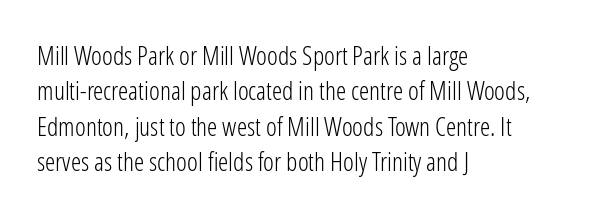
Vertically, the passage feels balanced, rows spaced as you'd expect. No italicization has been applied; the sample stays upright. A bare baseline throughout the passage. Think standard paragraph weight, or any step lighter than that.
